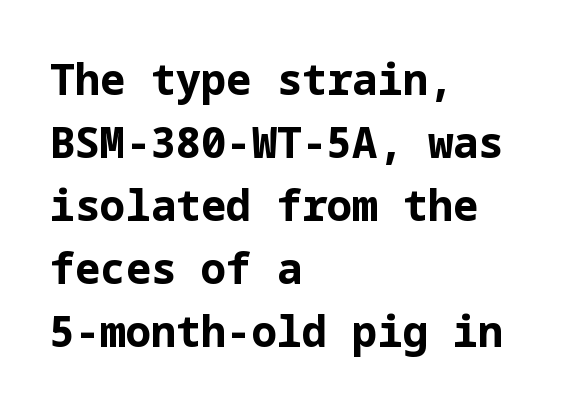
The image shows 42 px bold sans-serif type, upright; set left-aligned, normal line spacing (1.5x), normal letter spacing, not underlined; low stroke contrast and a medium x-height.
